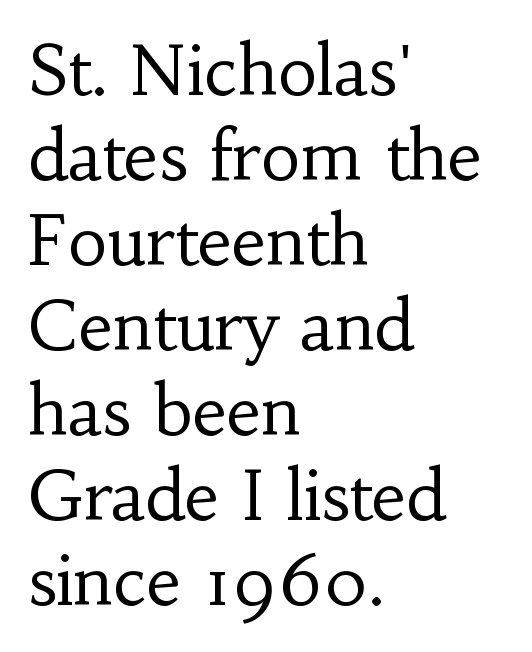
A typesetter would call this proportional, since set widths differ per character. Typeset ragged right — the left edge is the straight one. You could call the tracking neutral — neither tight nor loose. Font category for this specimen: serif.
